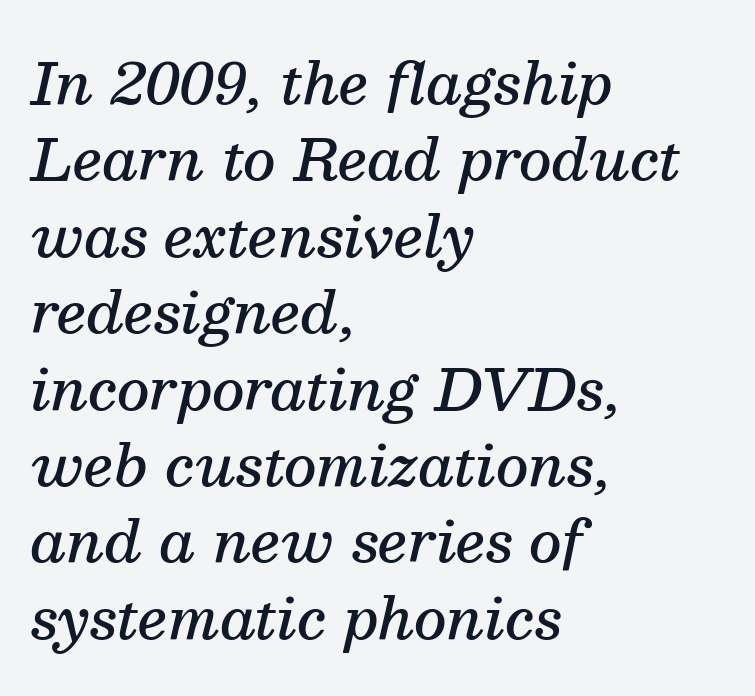
This sample uses a serif face. Characters follow at the spacing the type designer built in. The lines in this sample share a left origin and differ only in where they stop. Successive baselines arrive at the customary interval.
